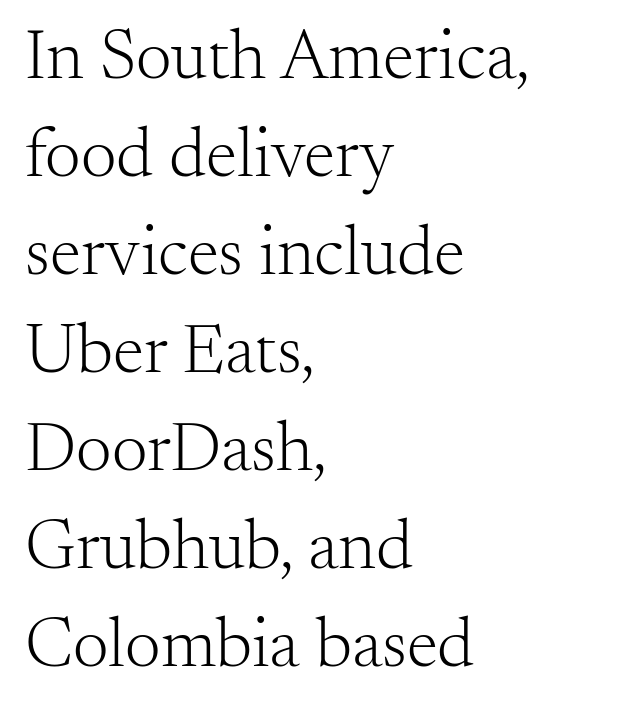
{"serif": "yes", "italic": "no", "bold": "no", "weight": "light", "width": "normal", "stroke_contrast": "medium", "x_height": "small", "monospaced": "no", "underline": "no", "align": "left", "line_spacing": "normal", "line_spacing_ratio": 1.38, "letter_spacing": "normal", "letter_spacing_em": 0.0, "glyph_px": 71}
